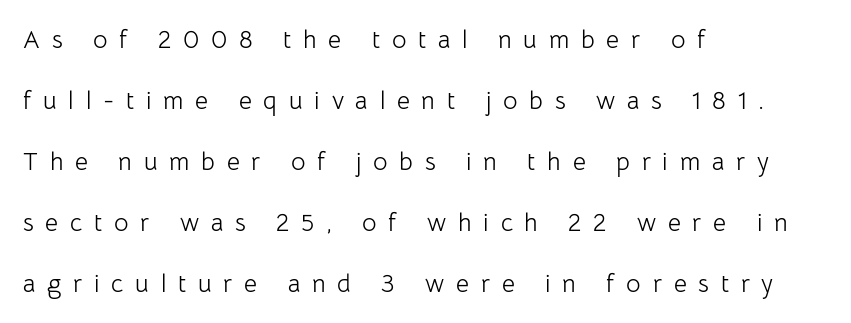
{"italic": "no", "bold": "no", "underline": "no", "align": "left", "line_spacing": "loose", "line_spacing_ratio": 2.44, "letter_spacing": "wide", "letter_spacing_em": 0.47, "glyph_px": 25}
